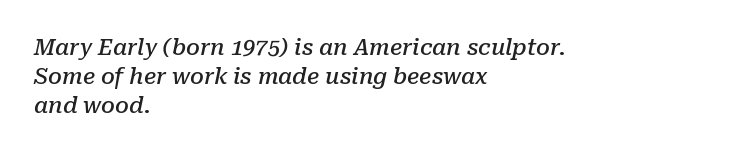
The image shows 22 px text type, italic (leaning right); set left-aligned, normal line spacing (1.31x), normal letter spacing, not underlined.
